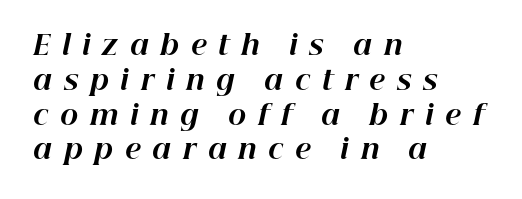
The face used here has the dense, thick strokes of a bold. If you drew a ruler down the left edge, every line would touch it. Vertically, the passage feels balanced, rows spaced as you'd expect. Spacing between characters has been opened up far beyond the box default. No word sits above an underline. This sample uses an oblique cut, with every glyph tilted off the vertical.
